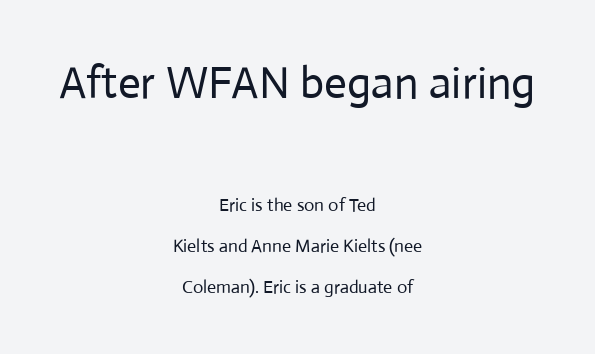
{"serif": "no", "italic": "no", "bold": "no", "weight": "regular", "width": "normal", "stroke_contrast": "low", "x_height": "medium", "monospaced": "no", "underline": "no", "align": "center", "line_spacing": "loose", "line_spacing_ratio": 2.29, "letter_spacing": "normal", "letter_spacing_em": 0.0, "larger_block": "first", "size_ratio": 2.5, "glyph_px": 45}
